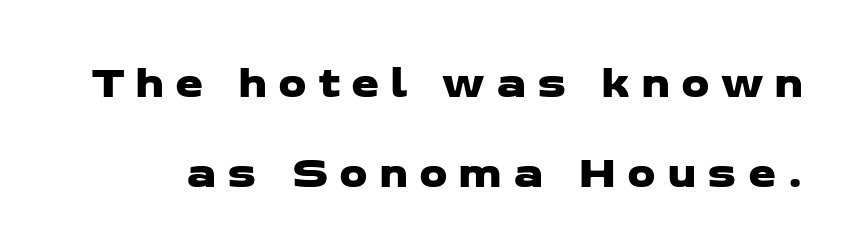
The image shows 45 px wide sans-serif type; set loose line spacing (2.0x), unusually wide letter spacing (+0.24 em), not underlined; low stroke contrast and a medium x-height.
